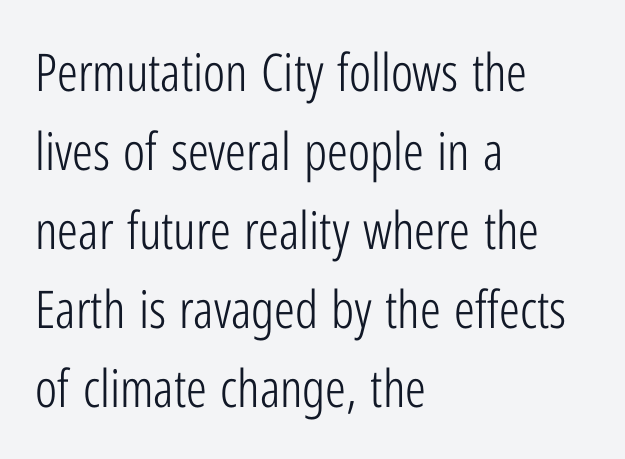
Q: Is the text bold? A: No.
Q: Is the text italic (slanted)? A: No, it is upright.
Q: Is the typeface a serif or a sans-serif typeface? A: Sans-serif.
Q: Is the text underlined? A: No.
Q: How is the paragraph aligned? A: Left-aligned.
Q: Is the spacing between letters normal or unusually wide? A: Normal.
Q: Is the spacing between lines tight, normal or loose? A: Normal.
Q: Width (condensed, normal, or wide)? A: Condensed.
Q: Stroke contrast? A: Low.
Q: x-height? A: Medium.
Q: Monospaced? A: No.
